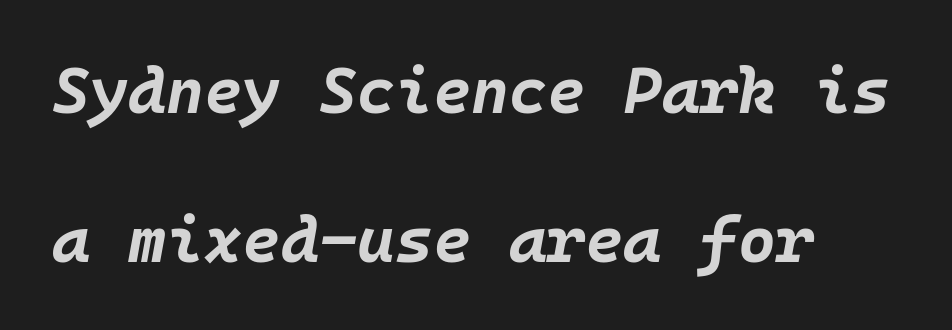
Spacing verdict: monospaced, one width for all characters. Successive baselines arrive slowly, with a big drop between each. The compositor pushed each line to the left boundary. Any mark beneath the type? The region is blank.
